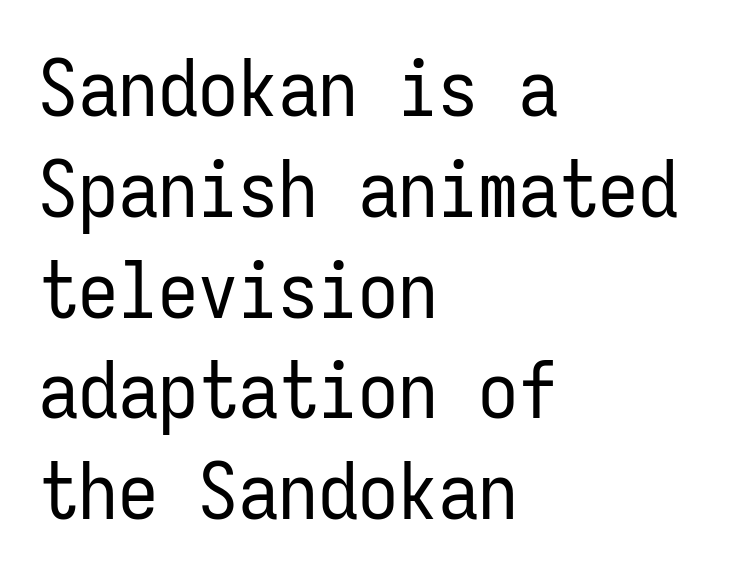
Q: Is the text bold? A: No.
Q: Is the text italic (slanted)? A: No, it is upright.
Q: Is the typeface a serif or a sans-serif typeface? A: Sans-serif.
Q: Is the text underlined? A: No.
Q: How is the paragraph aligned? A: Left-aligned.
Q: Is the spacing between letters normal or unusually wide? A: Normal.
Q: Is the spacing between lines tight, normal or loose? A: Normal.
Q: Width (condensed, normal, or wide)? A: Condensed.
Q: Stroke contrast? A: Low.
Q: x-height? A: Medium.
Q: Monospaced? A: Yes.
